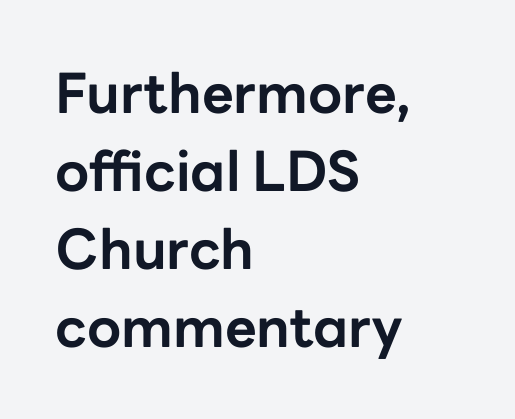
{"serif": "no", "italic": "no", "bold": "yes", "weight": "bold", "width": "normal", "stroke_contrast": "low", "x_height": "medium", "monospaced": "no", "underline": "no", "align": "left", "line_spacing": "normal", "line_spacing_ratio": 1.42, "letter_spacing": "normal", "letter_spacing_em": 0.0, "glyph_px": 55}
